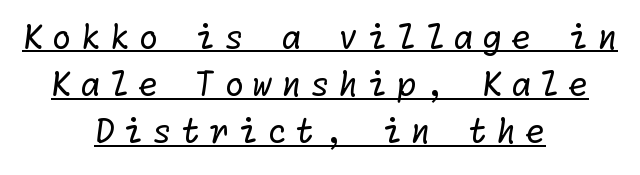
{"serif": "no", "bold": "no", "weight": "regular", "width": "normal", "stroke_contrast": "low", "x_height": "medium", "underline": "yes", "align": "center", "line_spacing": "normal", "line_spacing_ratio": 1.43, "letter_spacing": "wide", "letter_spacing_em": 0.25, "glyph_px": 33}
